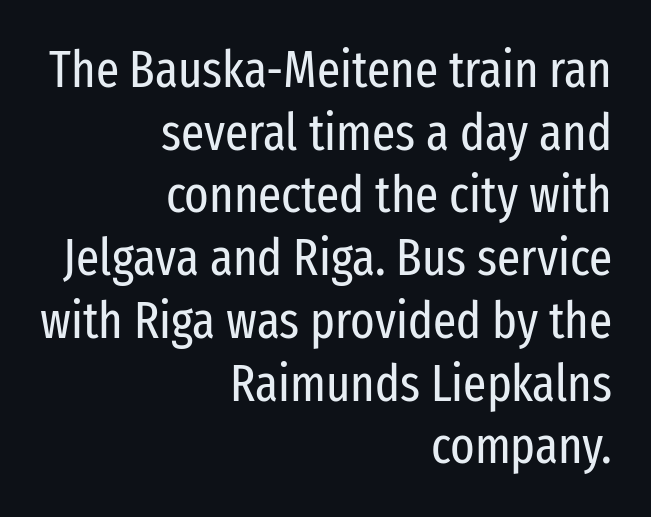
The image shows 51 px regular-weight, condensed sans-serif type, upright; set right-aligned, line spacing 1.23x, normal letter spacing, not underlined; low stroke contrast and a medium x-height.
